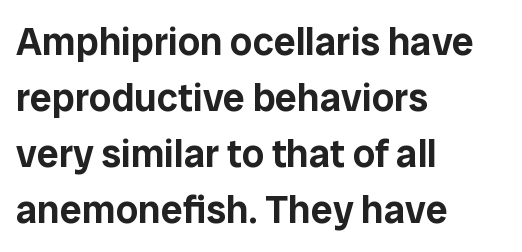
{"serif": "no", "italic": "no", "width": "normal", "stroke_contrast": "low", "x_height": "medium", "monospaced": "no", "underline": "no", "align": "left", "line_spacing": "normal", "line_spacing_ratio": 1.44, "letter_spacing": "normal", "letter_spacing_em": 0.0, "glyph_px": 39}
